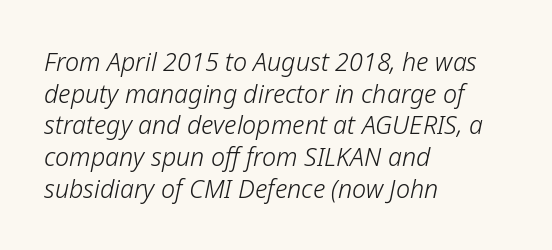
The image shows 25 px text type, italic (leaning right); set left-aligned, normal line spacing (1.27x), normal letter spacing, not underlined.
